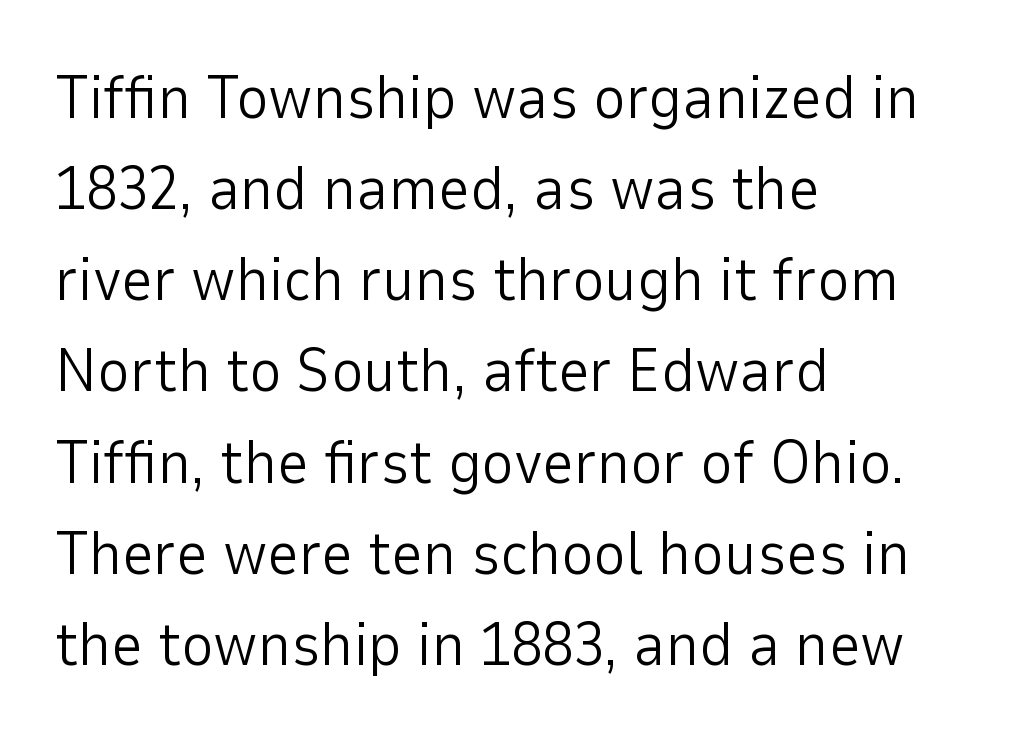
The image shows 62 px light sans-serif type, upright; set left-aligned, normal line spacing (1.47x), normal letter spacing, not underlined; low stroke contrast and a medium x-height.
